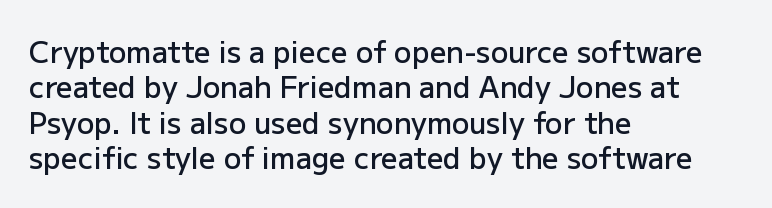
The image shows 29 px semibold sans-serif type, upright; set left-aligned, line spacing 1.22x, normal letter spacing, not underlined; low stroke contrast and a medium x-height.
